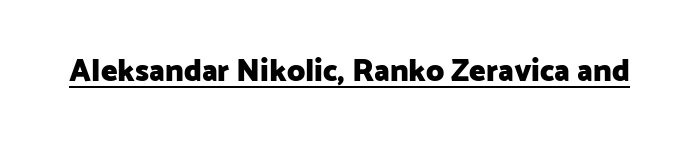
The image shows 31 px heavy sans-serif type, upright; set normal letter spacing, underlined; low stroke contrast and a medium x-height.
